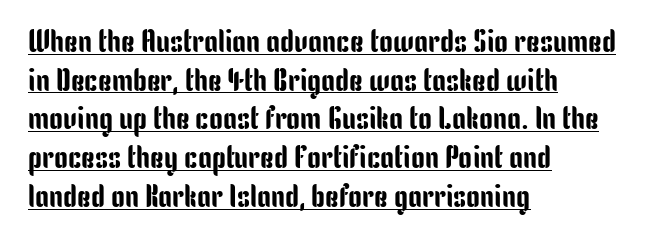
{"serif": "no", "italic": "no", "width": "condensed", "stroke_contrast": "low", "x_height": "medium", "monospaced": "no", "underline": "yes", "align": "left", "line_spacing": "normal", "line_spacing_ratio": 1.25, "letter_spacing": "normal", "letter_spacing_em": 0.0, "glyph_px": 31}
